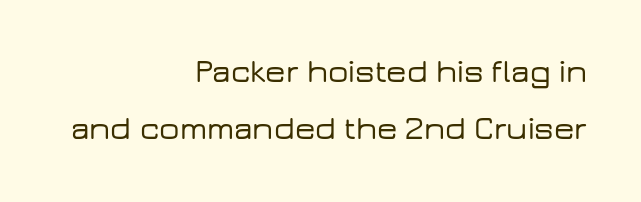
The image shows 32 px wide sans-serif type, upright; set right-aligned, line spacing 1.78x, normal letter spacing, not underlined; low stroke contrast and a medium x-height.
